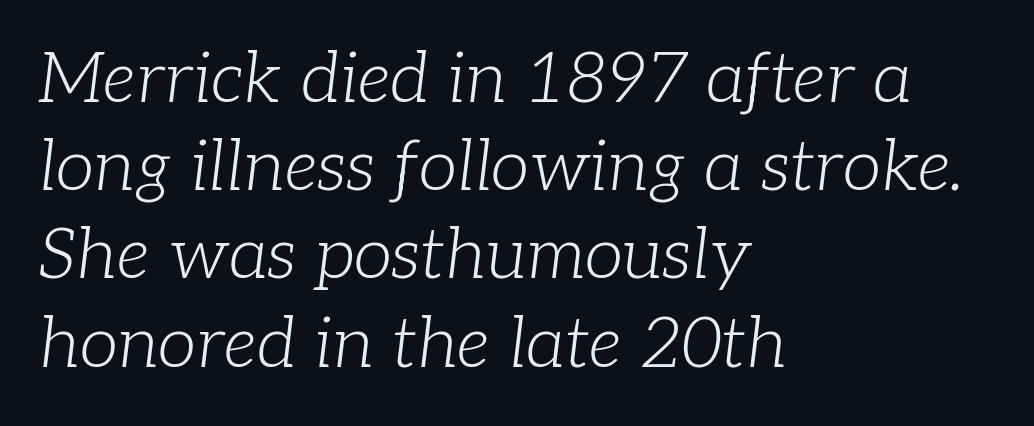
{"serif": "yes", "italic": "yes", "lean": "right", "slant_degrees": 7, "bold": "no", "weight": "light", "width": "normal", "stroke_contrast": "low", "x_height": "medium", "monospaced": "no", "underline": "no", "align": "left", "line_spacing": "normal", "line_spacing_ratio": 1.26, "letter_spacing": "normal", "letter_spacing_em": 0.0, "glyph_px": 70}
